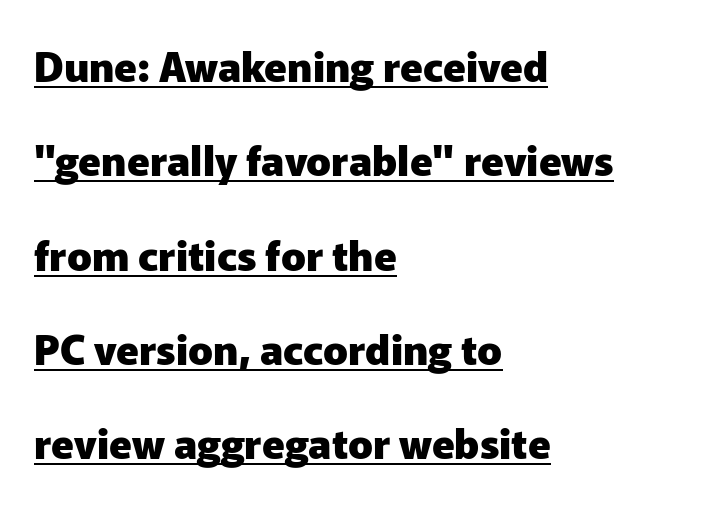
{"serif": "no", "italic": "no", "bold": "yes", "weight": "heavy", "width": "normal", "stroke_contrast": "low", "x_height": "medium", "monospaced": "no", "underline": "yes", "align": "left", "line_spacing": "loose", "line_spacing_ratio": 2.3, "letter_spacing": "normal", "letter_spacing_em": 0.0, "glyph_px": 41}
